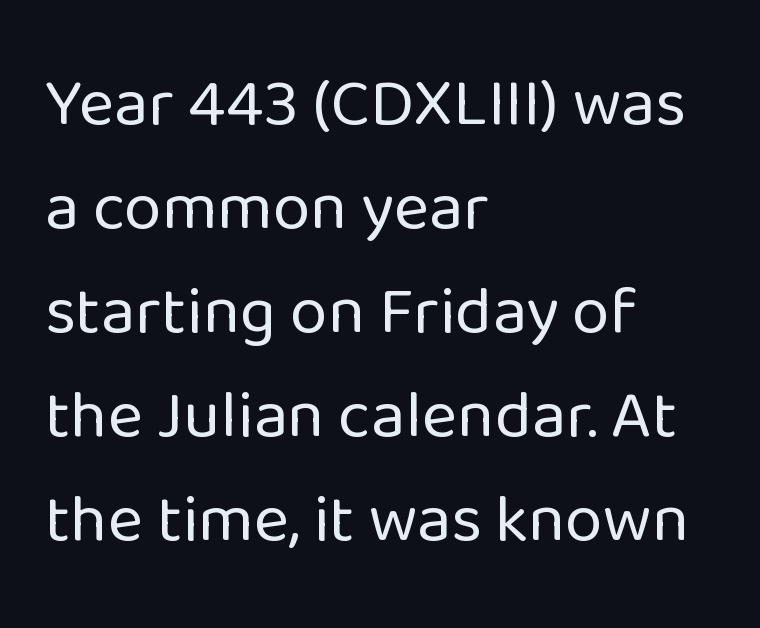
How are the letters spaced? Ordinarily, with no added tracking. Only glyphs here, with clear space below each row. Stem width sits at or under what a default text font uses. What kind of face is this? One without serifs — a sans.
